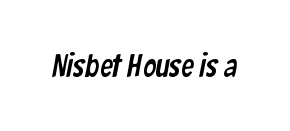
The image shows 32 px condensed sans-serif type; set normal letter spacing, not underlined; low stroke contrast and a medium x-height.
